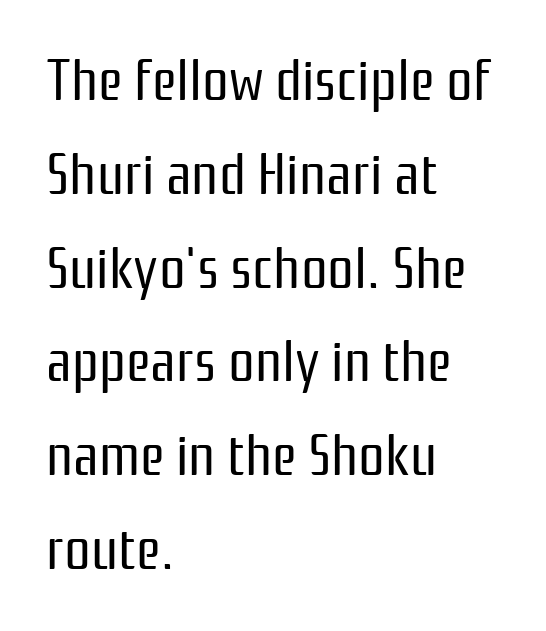
Q: Is the text bold? A: No.
Q: Is the text italic (slanted)? A: No, it is upright.
Q: Is the typeface a serif or a sans-serif typeface? A: Sans-serif.
Q: Is the text underlined? A: No.
Q: How is the paragraph aligned? A: Left-aligned.
Q: Is the spacing between letters normal or unusually wide? A: Normal.
Q: Is the spacing between lines tight, normal or loose? A: Normal.
Q: Width (condensed, normal, or wide)? A: Condensed.
Q: Stroke contrast? A: Low.
Q: x-height? A: Medium.
Q: Monospaced? A: No.
